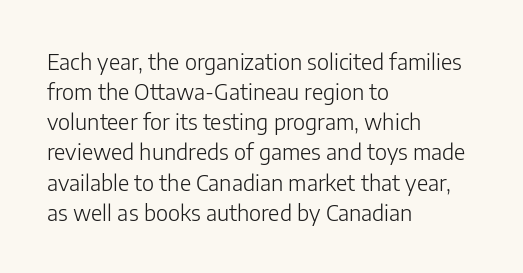
Q: Is the text bold? A: No.
Q: Is the text italic (slanted)? A: No, it is upright.
Q: Is the text underlined? A: No.
Q: How is the paragraph aligned? A: Left-aligned.
Q: Is the spacing between letters normal or unusually wide? A: Normal.
Q: Is the spacing between lines tight, normal or loose? A: Normal.
